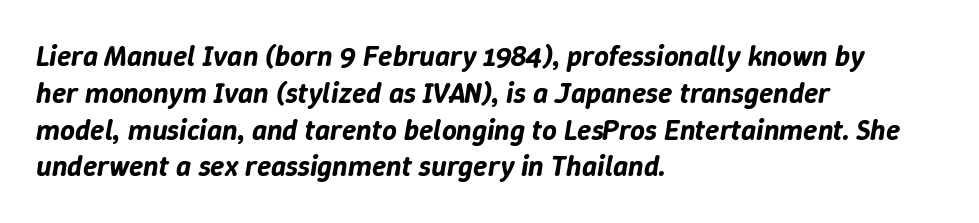
Q: Is the text italic (slanted)? A: Yes, it leans right by about 9 degrees.
Q: Is the text underlined? A: No.
Q: How is the paragraph aligned? A: Left-aligned.
Q: Is the spacing between letters normal or unusually wide? A: Normal.
Q: Is the spacing between lines tight, normal or loose? A: Normal.
Q: Width (condensed, normal, or wide)? A: Normal.
Q: Stroke contrast? A: Low.
Q: x-height? A: Medium.
Q: Monospaced? A: No.
